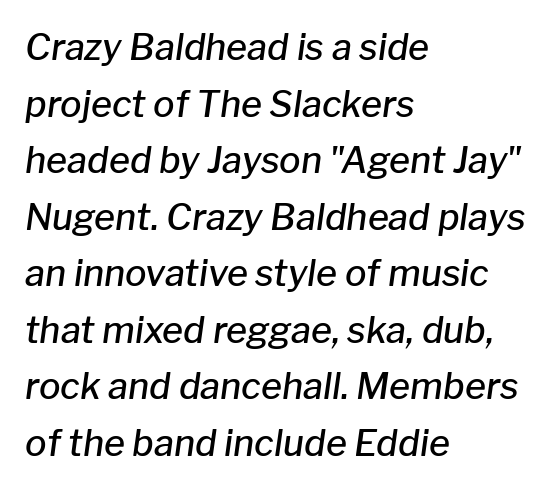
Q: Is the text bold? A: Semi-bold.
Q: Is the text italic (slanted)? A: Yes, it leans right by about 8 degrees.
Q: Is the text underlined? A: No.
Q: How is the paragraph aligned? A: Left-aligned.
Q: Is the spacing between letters normal or unusually wide? A: Normal.
Q: Is the spacing between lines tight, normal or loose? A: Normal.
Q: Width (condensed, normal, or wide)? A: Normal.
Q: Stroke contrast? A: Low.
Q: x-height? A: Medium.
Q: Monospaced? A: No.
